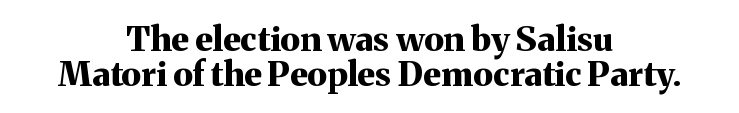
{"serif": "yes", "italic": "no", "bold": "yes", "weight": "bold", "width": "normal", "stroke_contrast": "medium", "x_height": "medium", "monospaced": "no", "underline": "no", "align": "center", "line_spacing": "tight", "line_spacing_ratio": 1.02, "letter_spacing": "normal", "letter_spacing_em": 0.0, "glyph_px": 34}
